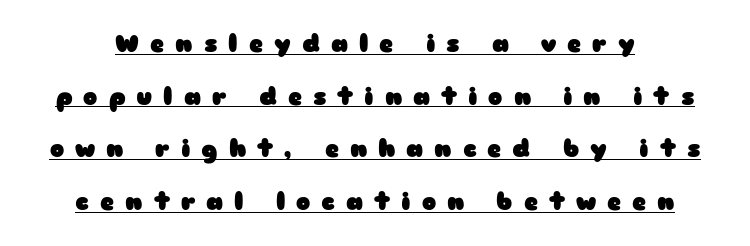
If you measured baseline to baseline, you'd find a long distance. Chunky letters — that's bold for sure. The passage shown has open, widely tracked lettering throughout. The font's upright variant was chosen for this text.
